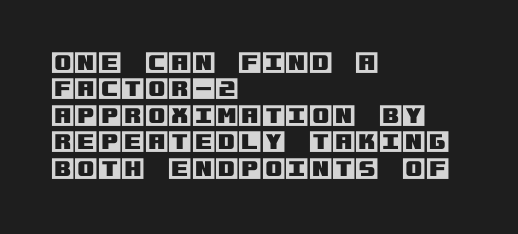
{"italic": "no", "underline": "no", "align": "left", "line_spacing": "tight", "line_spacing_ratio": 1.1, "letter_spacing": "normal", "letter_spacing_em": 0.0, "glyph_px": 24}
